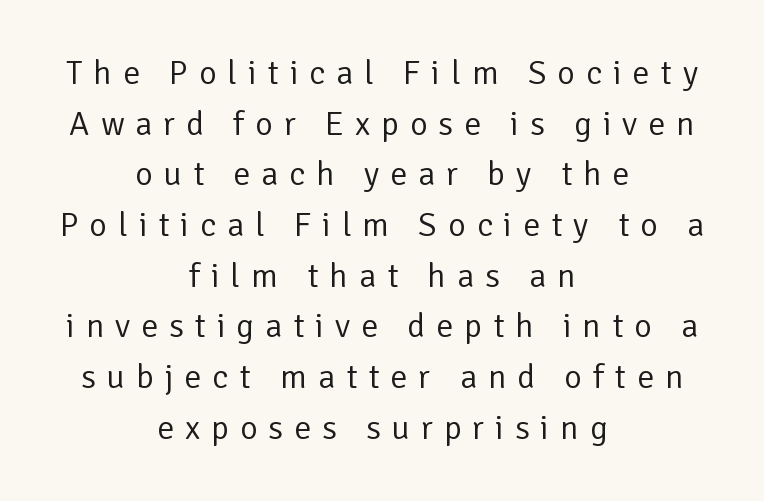
Q: Is the text bold? A: No.
Q: Is the text italic (slanted)? A: No, it is upright.
Q: Is the typeface a serif or a sans-serif typeface? A: Sans-serif.
Q: Is the text underlined? A: No.
Q: How is the paragraph aligned? A: Centered.
Q: Is the spacing between letters normal or unusually wide? A: Unusually wide.
Q: Is the spacing between lines tight, normal or loose? A: Normal.
Q: Width (condensed, normal, or wide)? A: Normal.
Q: Stroke contrast? A: Low.
Q: x-height? A: Medium.
Q: Monospaced? A: No.
